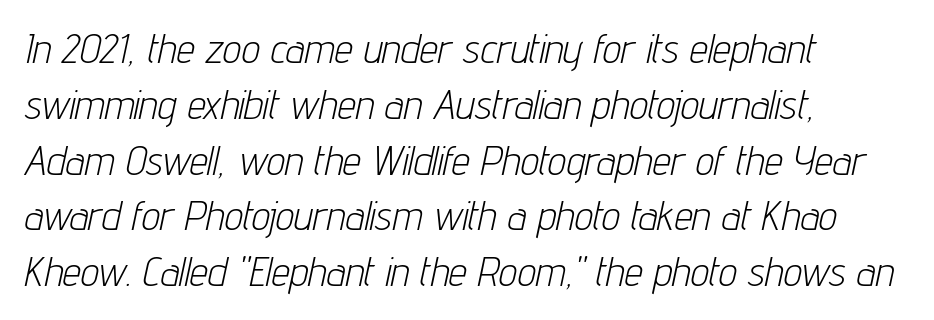
The strokes carry an ordinary text weight at most. A typesetter would call this proportional, since set widths differ per character. Horizontal bands of white between lines are of average thickness. The face used here is rendered with its standard letterfit.
